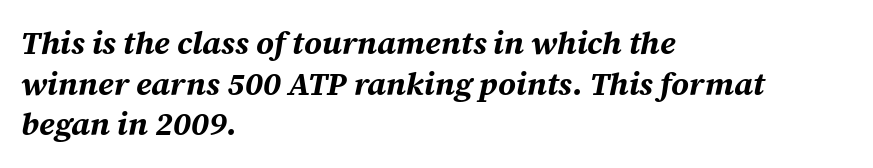
The image shows 32 px bold type, italic (leaning right); set left-aligned, normal line spacing (1.27x), normal letter spacing, not underlined; medium stroke contrast and a medium x-height.
